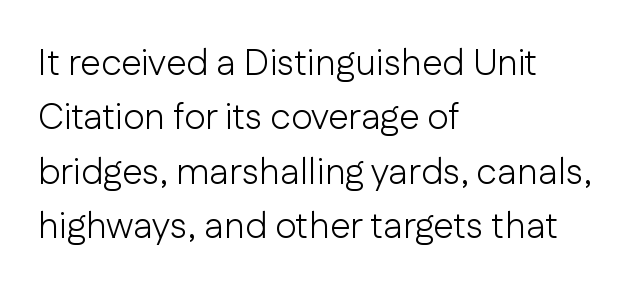
Q: Is the text bold? A: No.
Q: Is the text italic (slanted)? A: No, it is upright.
Q: Is the typeface a serif or a sans-serif typeface? A: Sans-serif.
Q: Is the text underlined? A: No.
Q: How is the paragraph aligned? A: Left-aligned.
Q: Is the spacing between letters normal or unusually wide? A: Normal.
Q: Is the spacing between lines tight, normal or loose? A: Normal.
Q: Width (condensed, normal, or wide)? A: Normal.
Q: Stroke contrast? A: Low.
Q: x-height? A: Medium.
Q: Monospaced? A: No.
